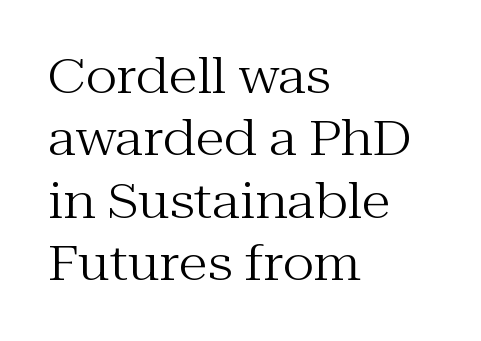
Examine the stroke ends and you'll spot serifs. Is the block centered? No — it sits flush against the left margin. Vertical stems look standard width or narrower in stroke. The foot of each line stays bare and open. Every character sits straight up, as roman type does.
